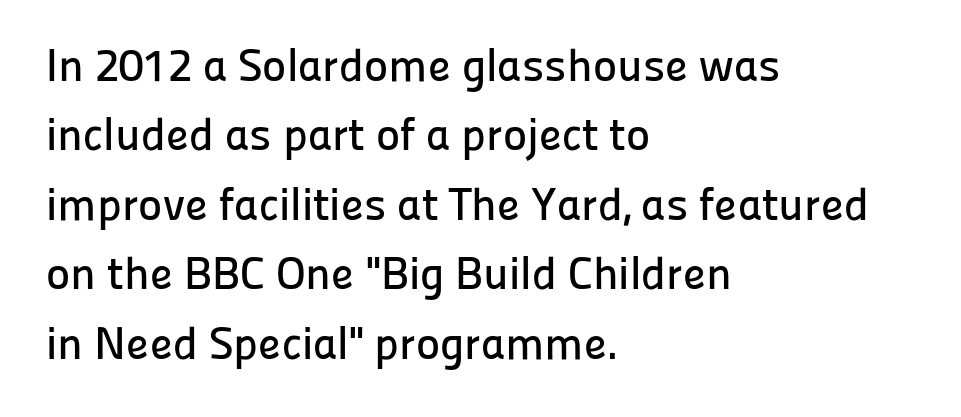
The image shows 46 px sans-serif type, upright; set left-aligned, normal line spacing (1.51x), normal letter spacing, not underlined; low stroke contrast and a medium x-height.
